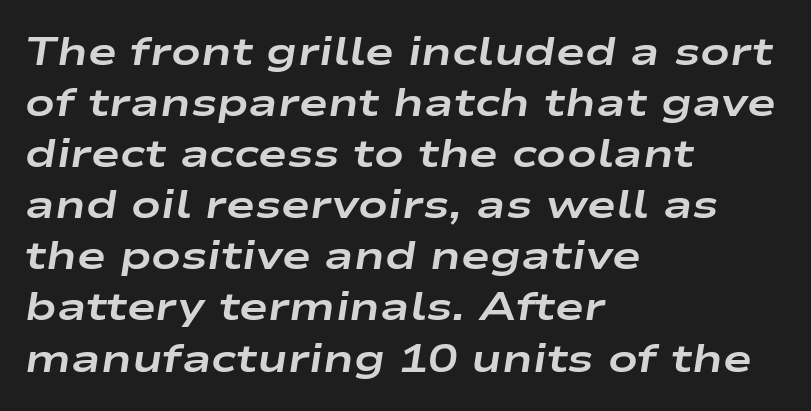
Q: Is the text bold? A: Yes.
Q: Is the text italic (slanted)? A: Yes, it leans right by about 9 degrees.
Q: Is the text underlined? A: No.
Q: How is the paragraph aligned? A: Left-aligned.
Q: Is the spacing between letters normal or unusually wide? A: Normal.
Q: Is the spacing between lines tight, normal or loose? A: Normal.
Q: Width (condensed, normal, or wide)? A: Wide.
Q: Stroke contrast? A: Low.
Q: x-height? A: Medium.
Q: Monospaced? A: No.
